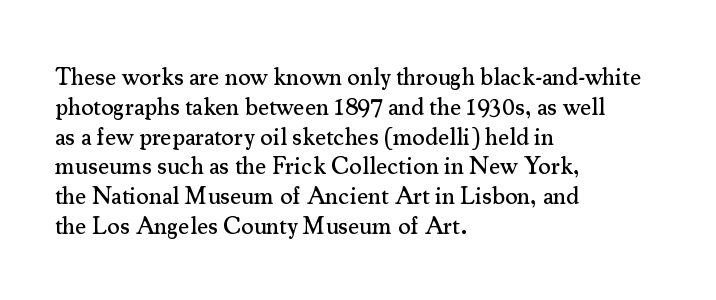
The image shows 24 px text type, upright; set left-aligned, line spacing 1.24x, normal letter spacing, not underlined.
